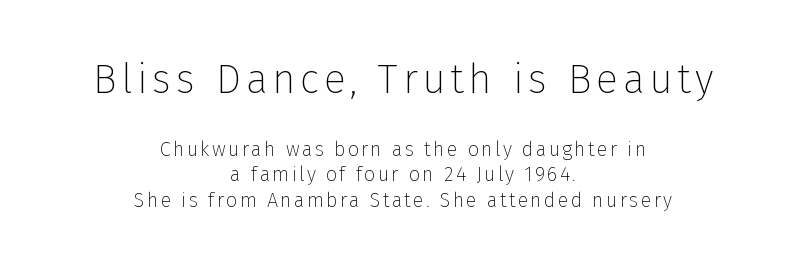
If you drew a line through each stem, it would be perfectly vertical. Reading down the column, the eye jumps a familiar distance to each next line. Typographically, this falls in the sans-serif category. The baseline area is clear. Do the characters align in a grid? No, the font is proportional. Is the stroke heavy? The answer is a plain regular-or-lighter.
